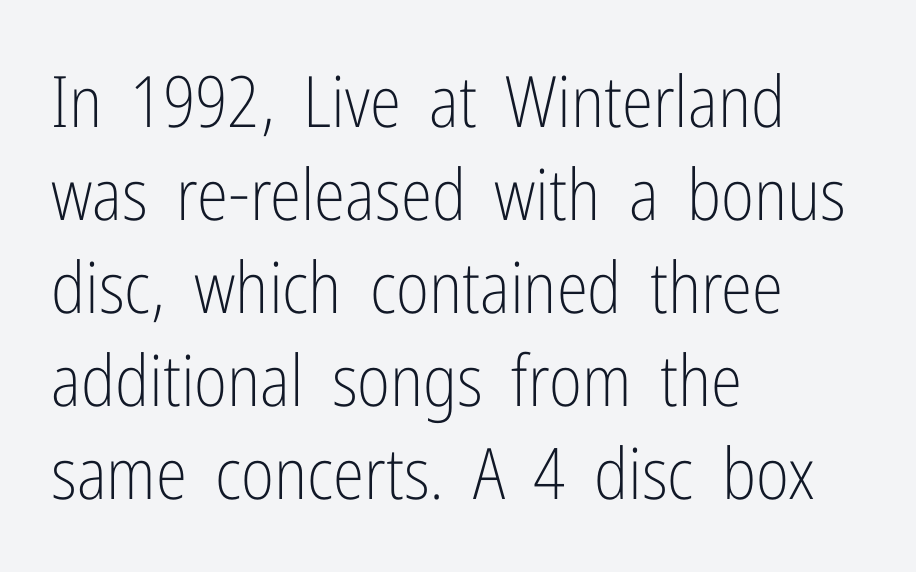
To sum up the face: it is a sans, with no serifs. Alignment: flush left. Here the designer chose a conventional face with non-uniform glyph widths. The face looks like a standard text weight, possibly lighter. Every stem runs plumb, perpendicular to the baseline.
